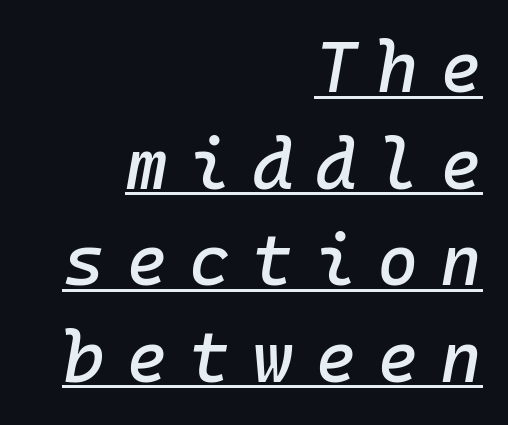
The image shows 71 px text type, italic (leaning right), monospaced; set right-aligned, normal line spacing (1.36x), unusually wide letter spacing (+0.3 em), underlined; low stroke contrast and a medium x-height.
